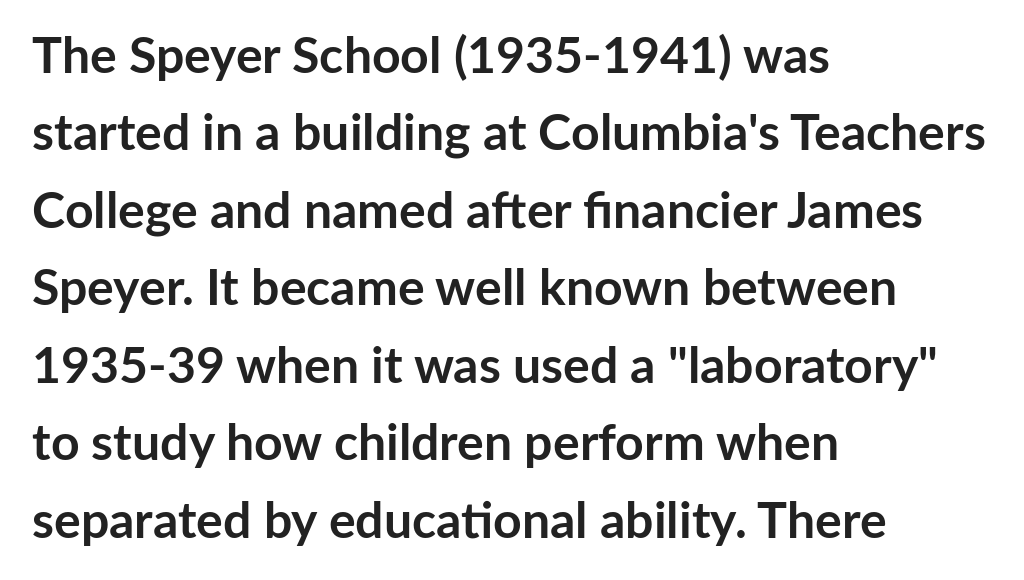
Serifs: no, the terminals of the letterforms are clean. Observe the ordinary spacing: letters are neighbours, not strangers. These lines are rendered in a variable-pitch font. Whoever set this chose a conventional vertical rhythm. If you drew a ruler down the left edge, every line would touch it.
